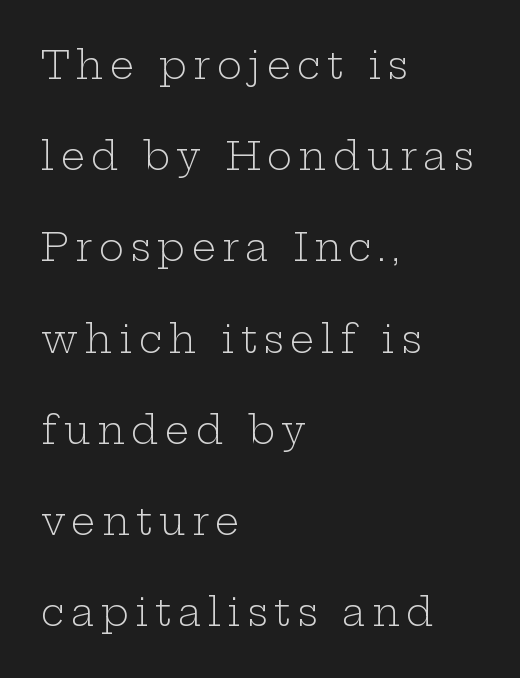
Where is the straight margin? On the left. The foot of each line stays bare and open. The font sits on the lighter half of the weight spectrum, regular included. Looks like regular typesetting: each glyph gets only the width it needs. In terms of letterform style, serifs are clearly present. In terms of posture, this sample is upright.
